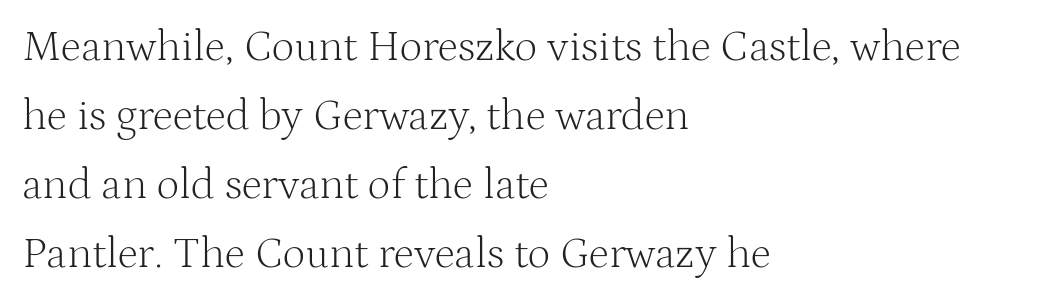
{"serif": "yes", "italic": "no", "bold": "no", "weight": "light", "width": "normal", "stroke_contrast": "medium", "x_height": "medium", "monospaced": "no", "underline": "no", "align": "left", "line_spacing": "normal", "line_spacing_ratio": 1.57, "letter_spacing": "normal", "letter_spacing_em": 0.0, "glyph_px": 44}
